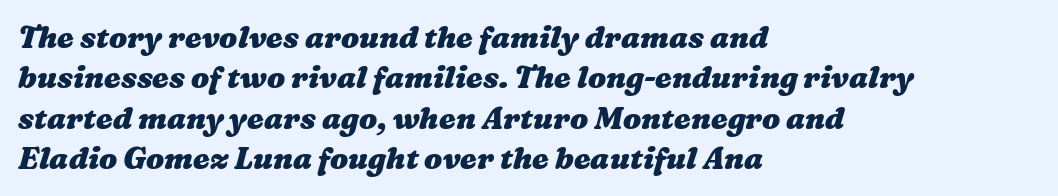
Q: Is the text bold? A: Yes.
Q: Is the text underlined? A: No.
Q: How is the paragraph aligned? A: Left-aligned.
Q: Is the spacing between letters normal or unusually wide? A: Normal.
Q: Is the spacing between lines tight, normal or loose? A: Normal.
Q: Width (condensed, normal, or wide)? A: Wide.
Q: Stroke contrast? A: Medium.
Q: x-height? A: Medium.
Q: Monospaced? A: No.
